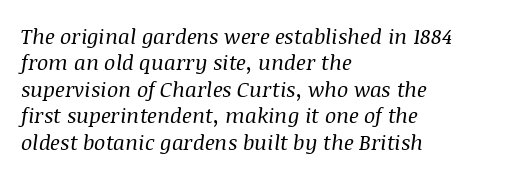
The image shows 21 px text type, italic (leaning right); set left-aligned, normal line spacing (1.26x), normal letter spacing, not underlined.
